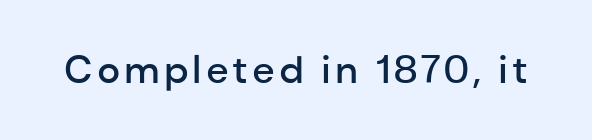
{"serif": "no", "italic": "no", "bold": "semi", "weight": "semibold", "width": "normal", "stroke_contrast": "low", "x_height": "medium", "monospaced": "no", "underline": "no", "glyph_px": 39}
